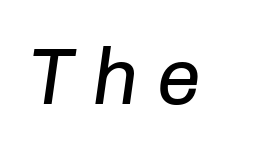
{"italic": "yes", "lean": "right", "slant_degrees": 8, "bold": "no", "weight": "regular", "width": "normal", "stroke_contrast": "low", "x_height": "medium", "monospaced": "no", "underline": "no", "letter_spacing": "wide", "letter_spacing_em": 0.22, "glyph_px": 80}
